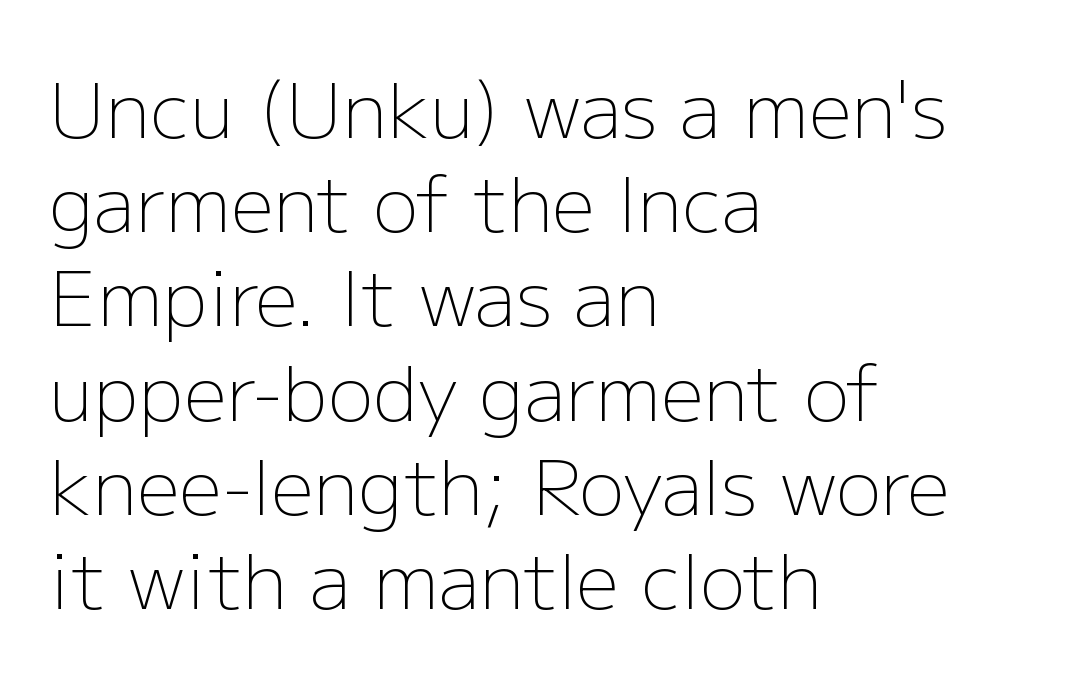
Q: Is the text bold? A: No.
Q: Is the text italic (slanted)? A: No, it is upright.
Q: Is the typeface a serif or a sans-serif typeface? A: Sans-serif.
Q: Is the text underlined? A: No.
Q: How is the paragraph aligned? A: Left-aligned.
Q: Is the spacing between letters normal or unusually wide? A: Normal.
Q: Width (condensed, normal, or wide)? A: Normal.
Q: Stroke contrast? A: Low.
Q: x-height? A: Medium.
Q: Monospaced? A: No.
